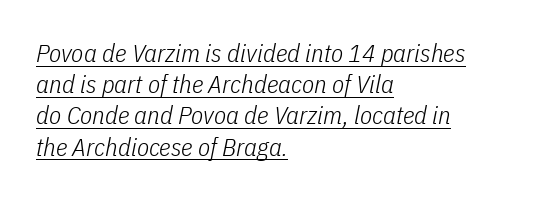
{"italic": "yes", "lean": "right", "slant_degrees": 11, "bold": "no", "underline": "yes", "align": "left", "line_spacing": "normal", "line_spacing_ratio": 1.25, "letter_spacing": "normal", "letter_spacing_em": 0.0, "glyph_px": 25}
